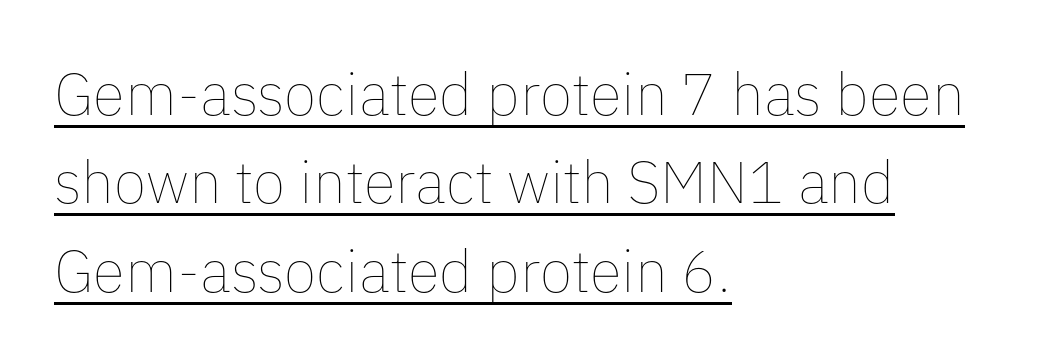
Q: Is the text bold? A: No.
Q: Is the text italic (slanted)? A: No, it is upright.
Q: Is the text underlined? A: Yes.
Q: How is the paragraph aligned? A: Left-aligned.
Q: Is the spacing between letters normal or unusually wide? A: Normal.
Q: Is the spacing between lines tight, normal or loose? A: Normal.
Q: Width (condensed, normal, or wide)? A: Normal.
Q: Stroke contrast? A: Low.
Q: x-height? A: Medium.
Q: Monospaced? A: No.
